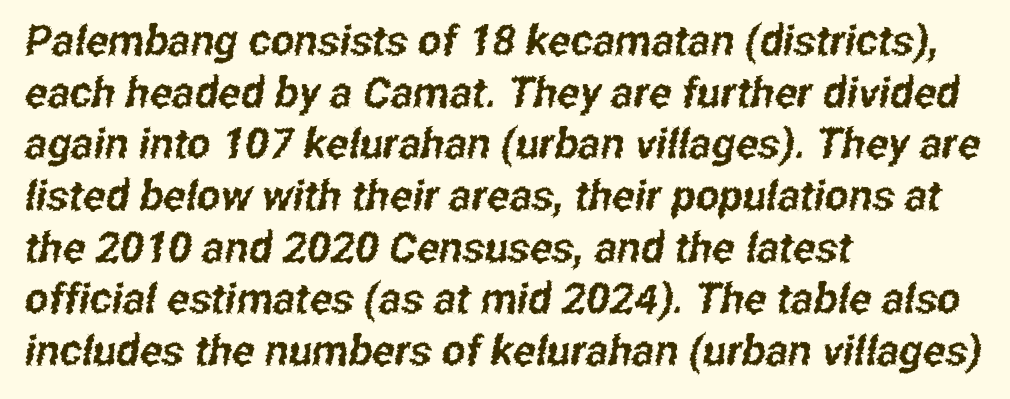
Q: Is the typeface a serif or a sans-serif typeface? A: Sans-serif.
Q: Is the text underlined? A: No.
Q: How is the paragraph aligned? A: Left-aligned.
Q: Is the spacing between letters normal or unusually wide? A: Normal.
Q: Width (condensed, normal, or wide)? A: Condensed.
Q: Stroke contrast? A: Low.
Q: x-height? A: Medium.
Q: Monospaced? A: No.
